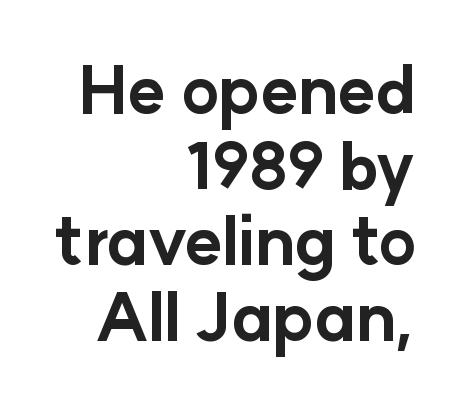
{"serif": "no", "italic": "no", "bold": "yes", "weight": "bold", "width": "normal", "stroke_contrast": "low", "x_height": "medium", "monospaced": "no", "underline": "no", "align": "right", "line_spacing_ratio": 1.18, "letter_spacing": "normal", "letter_spacing_em": 0.0, "glyph_px": 64}
